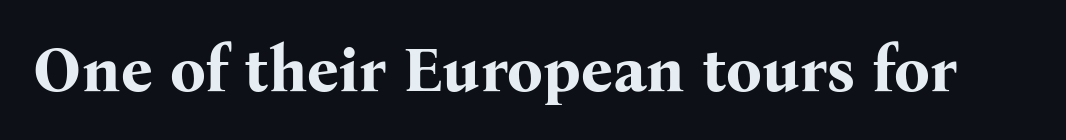
Q: Is the text bold? A: Yes.
Q: Is the text italic (slanted)? A: No, it is upright.
Q: Is the typeface a serif or a sans-serif typeface? A: Serif.
Q: Is the text underlined? A: No.
Q: Is the spacing between letters normal or unusually wide? A: Normal.
Q: Width (condensed, normal, or wide)? A: Normal.
Q: Stroke contrast? A: Medium.
Q: x-height? A: Medium.
Q: Monospaced? A: No.
